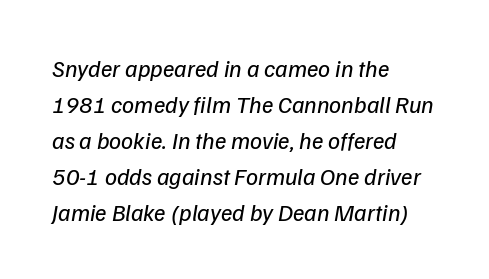
{"bold": "no", "underline": "no", "align": "left", "line_spacing": "normal", "line_spacing_ratio": 1.5, "letter_spacing": "normal", "letter_spacing_em": 0.0, "glyph_px": 24}
